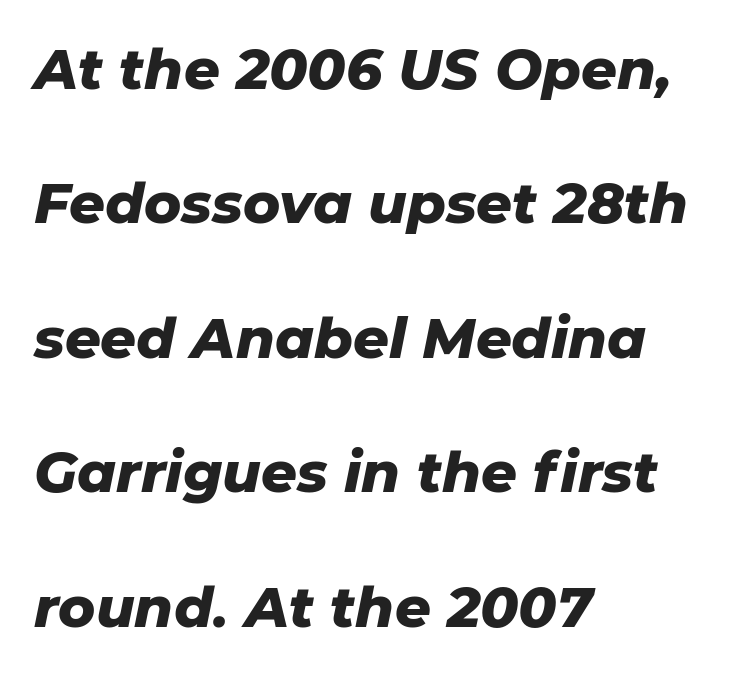
{"italic": "yes", "lean": "right", "slant_degrees": 11, "bold": "yes", "weight": "heavy", "width": "normal", "stroke_contrast": "low", "x_height": "medium", "monospaced": "no", "underline": "no", "align": "left", "line_spacing": "loose", "line_spacing_ratio": 2.4, "letter_spacing": "normal", "letter_spacing_em": 0.0, "glyph_px": 56}
